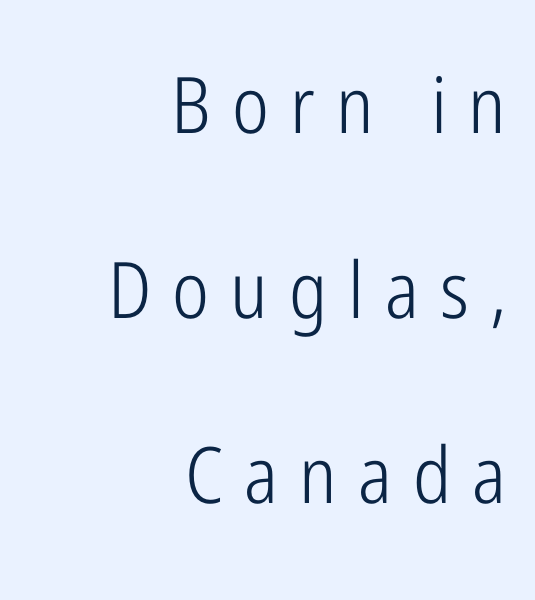
Q: Is the text bold? A: No.
Q: Is the text italic (slanted)? A: No, it is upright.
Q: Is the typeface a serif or a sans-serif typeface? A: Sans-serif.
Q: Is the text underlined? A: No.
Q: How is the paragraph aligned? A: Right-aligned.
Q: Is the spacing between letters normal or unusually wide? A: Unusually wide.
Q: Is the spacing between lines tight, normal or loose? A: Loose.
Q: Width (condensed, normal, or wide)? A: Condensed.
Q: Stroke contrast? A: Low.
Q: x-height? A: Medium.
Q: Monospaced? A: No.
